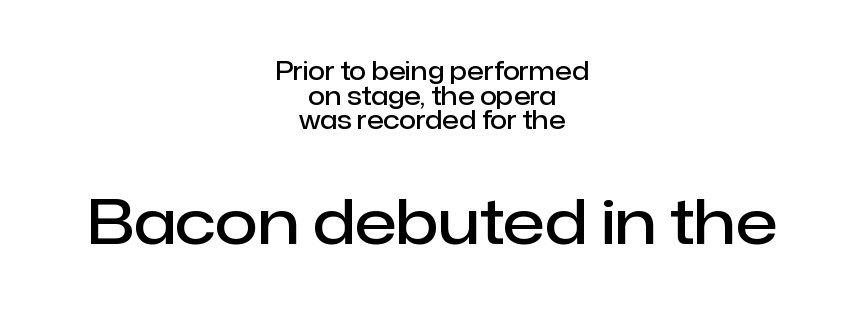
The image shows 62 px semibold sans-serif type, upright; set centered, tight line spacing (0.99x), normal letter spacing, not underlined; the second (bottom) block is 2.48x larger; low stroke contrast and a medium x-height.
